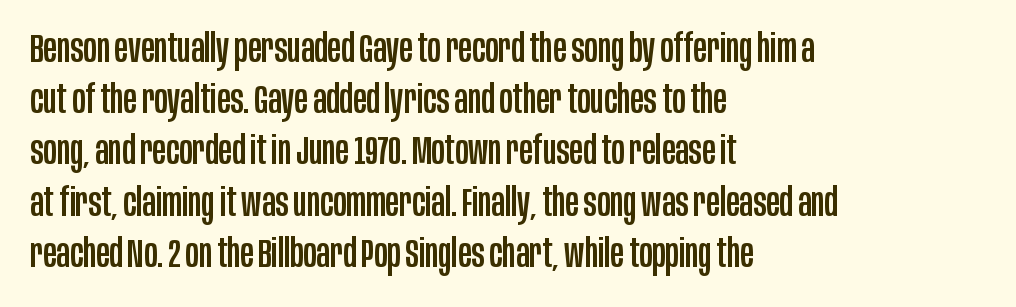
The image shows 40 px condensed sans-serif type, upright; set left-aligned, normal line spacing (1.28x), normal letter spacing, not underlined; low stroke contrast and a large x-height.
